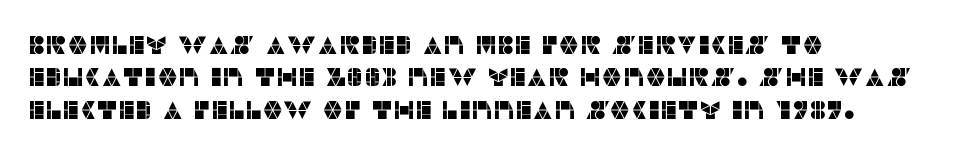
These lines sit exactly where default settings would place them. The letters stand upright; this is a roman face. Typeset ragged right — the left edge is the straight one. Just letters on the line, the space beneath them empty. Caption: standard tracking, unaltered.
